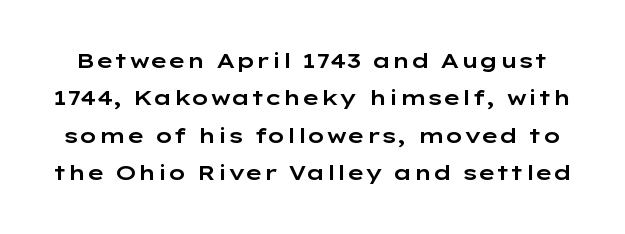
When letters stand straight like this, we call the style roman or upright. Words float on clear page, feet unadorned. Caption: standard tracking, unaltered.
